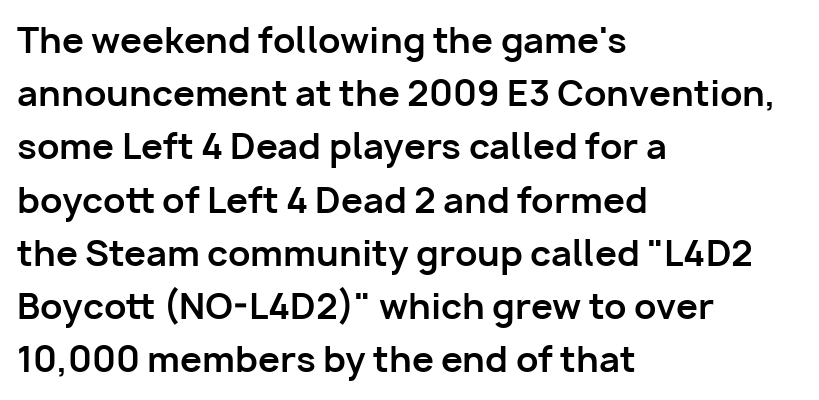
{"serif": "no", "italic": "no", "bold": "yes", "weight": "bold", "width": "normal", "stroke_contrast": "low", "x_height": "medium", "monospaced": "no", "underline": "no", "align": "left", "line_spacing": "normal", "line_spacing_ratio": 1.52, "letter_spacing": "normal", "letter_spacing_em": 0.0, "glyph_px": 35}
